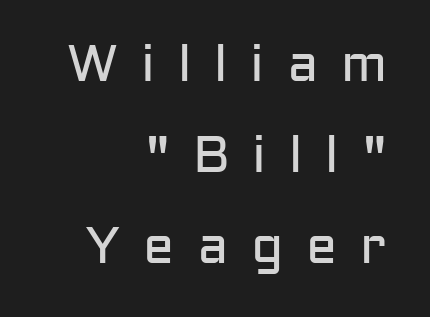
The image shows 52 px regular-weight sans-serif type, upright; set right-aligned, line spacing 1.75x, unusually wide letter spacing (+0.44 em), not underlined; low stroke contrast and a medium x-height.
